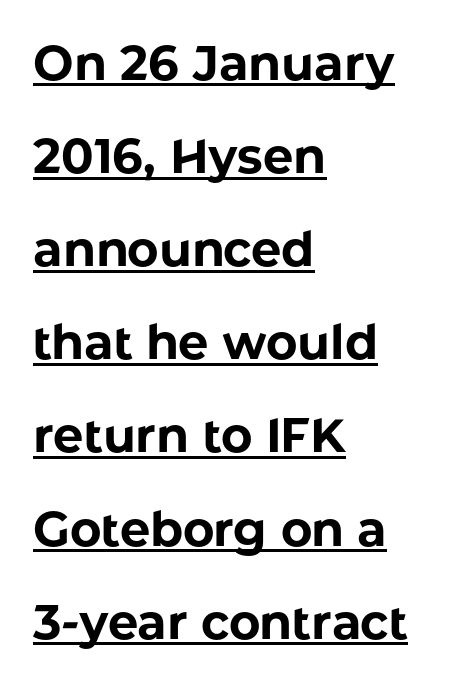
Q: Is the text bold? A: Yes.
Q: Is the text italic (slanted)? A: No, it is upright.
Q: Is the typeface a serif or a sans-serif typeface? A: Sans-serif.
Q: Is the text underlined? A: Yes.
Q: How is the paragraph aligned? A: Left-aligned.
Q: Is the spacing between letters normal or unusually wide? A: Normal.
Q: Is the spacing between lines tight, normal or loose? A: Loose.
Q: Width (condensed, normal, or wide)? A: Normal.
Q: Stroke contrast? A: Low.
Q: x-height? A: Medium.
Q: Monospaced? A: No.
